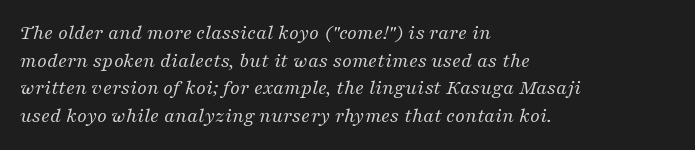
Q: Is the text bold? A: No.
Q: Is the text italic (slanted)? A: Yes, it leans right by about 16 degrees.
Q: Is the text underlined? A: No.
Q: How is the paragraph aligned? A: Left-aligned.
Q: Is the spacing between letters normal or unusually wide? A: Normal.
Q: Is the spacing between lines tight, normal or loose? A: Normal.
